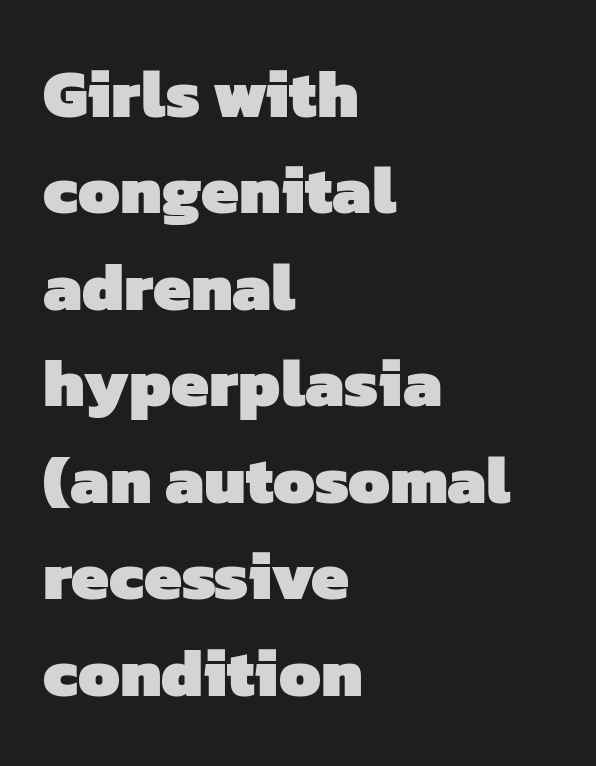
Q: Is the text bold? A: Yes.
Q: Is the typeface a serif or a sans-serif typeface? A: Sans-serif.
Q: Is the text underlined? A: No.
Q: How is the paragraph aligned? A: Left-aligned.
Q: Is the spacing between letters normal or unusually wide? A: Normal.
Q: Is the spacing between lines tight, normal or loose? A: Normal.
Q: Width (condensed, normal, or wide)? A: Normal.
Q: Stroke contrast? A: Low.
Q: x-height? A: Medium.
Q: Monospaced? A: No.
